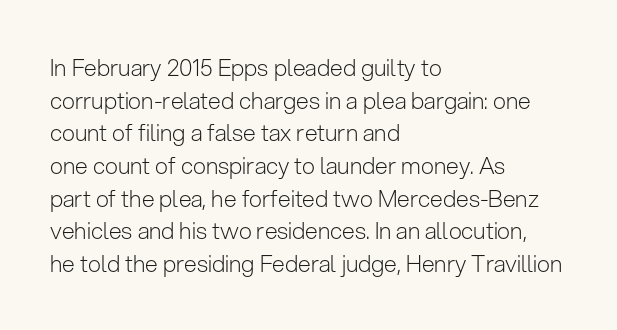
The image shows 23 px text type, upright; set left-aligned, normal line spacing (1.42x), normal letter spacing, not underlined.
